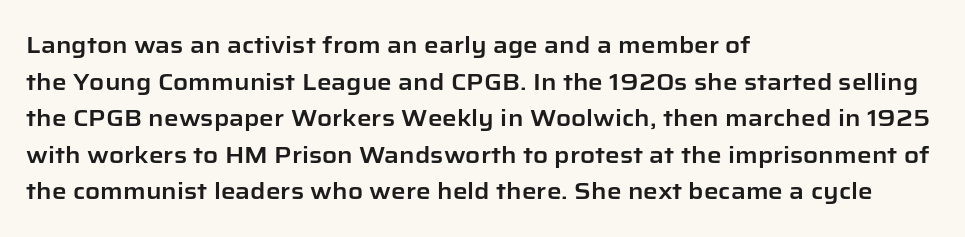
Q: Is the text italic (slanted)? A: No, it is upright.
Q: Is the text underlined? A: No.
Q: How is the paragraph aligned? A: Left-aligned.
Q: Is the spacing between letters normal or unusually wide? A: Normal.
Q: Is the spacing between lines tight, normal or loose? A: Normal.
